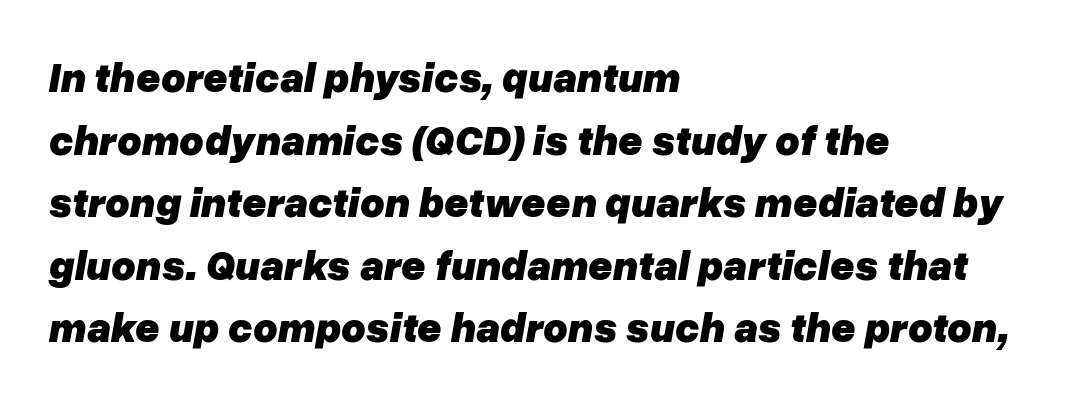
{"italic": "yes", "lean": "right", "slant_degrees": 10, "bold": "yes", "weight": "heavy", "width": "normal", "stroke_contrast": "low", "x_height": "medium", "monospaced": "no", "underline": "no", "align": "left", "line_spacing": "normal", "line_spacing_ratio": 1.49, "letter_spacing": "normal", "letter_spacing_em": 0.0, "glyph_px": 42}
